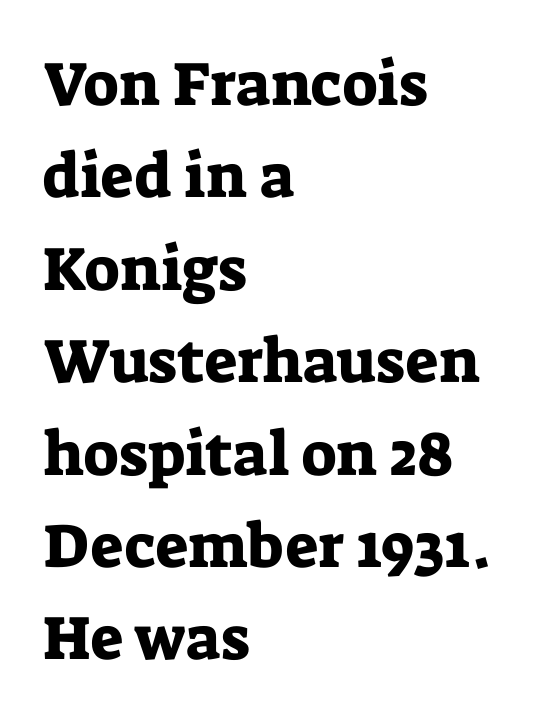
The typesetter chose a ragged-right arrangement here. The rendering uses natural spacing where letterforms have individual widths. Every character sits straight up, as roman type does. The gap between lines stays unmarked. The letterforms sit shoulder to shoulder at normal distance. If you measured baseline to baseline, you'd find a middling distance.
